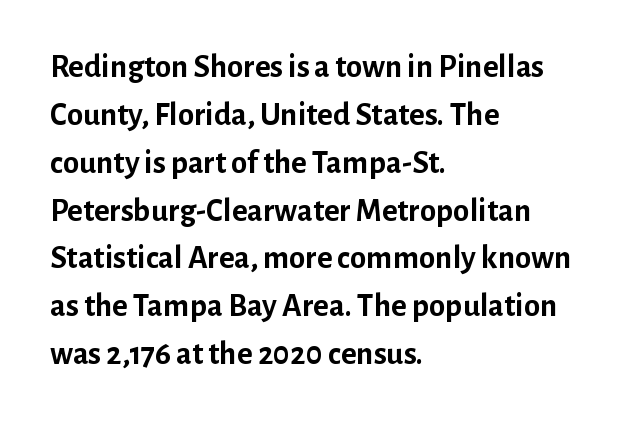
Short and long lines alike share a common starting point at left. A typesetter would call this proportional, since set widths differ per character. Honestly, the row spacing looks completely unremarkable. The typography opts for an upright posture over an oblique one. Underline: absent. Tracking value appears to be zero — textbook default spacing.
